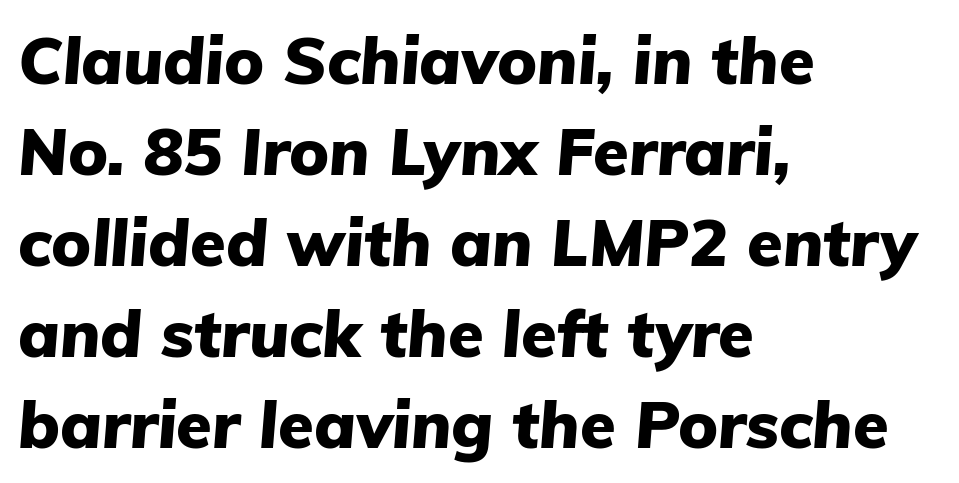
{"italic": "yes", "lean": "right", "slant_degrees": 5, "bold": "yes", "weight": "heavy", "width": "normal", "stroke_contrast": "low", "x_height": "medium", "monospaced": "no", "underline": "no", "align": "left", "line_spacing": "normal", "line_spacing_ratio": 1.4, "letter_spacing": "normal", "letter_spacing_em": 0.0, "glyph_px": 65}
